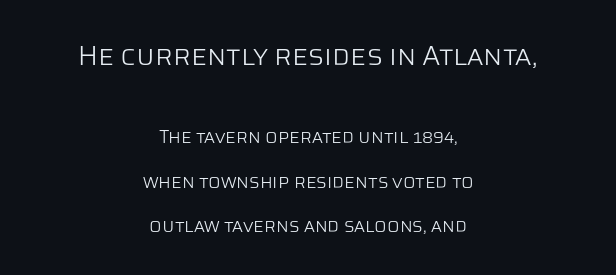
The image shows 27 px text type, upright; set centered, loose line spacing (2.47x), normal letter spacing, not underlined; the first (top) block is 1.5x larger.
